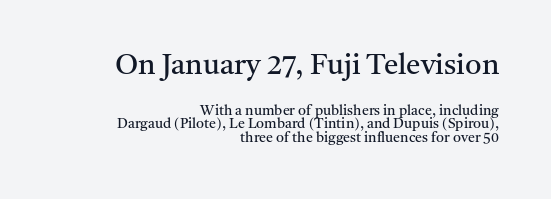
How would I describe the line gaps? Narrow and economical. Anything drawn beneath the words? Only blank space. Glyph-to-glyph distance matches everyday printed text. Teacher's note: observe the even right margin — that is flush-right alignment. Little horizontal feet cap the strokes, marking this as serif type. Stems here are at most as thick as an everyday book face.
